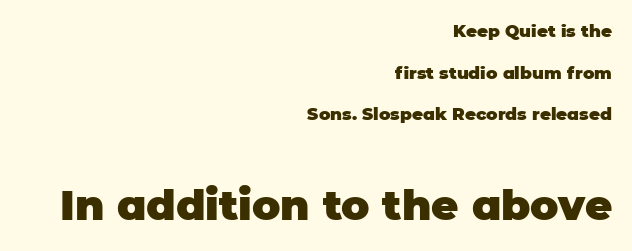
{"serif": "no", "italic": "no", "bold": "yes", "weight": "heavy", "width": "normal", "stroke_contrast": "low", "x_height": "large", "monospaced": "no", "underline": "no", "align": "right", "line_spacing": "loose", "line_spacing_ratio": 2.45, "letter_spacing": "normal", "letter_spacing_em": 0.0, "larger_block": "second", "size_ratio": 2.47, "glyph_px": 42}
